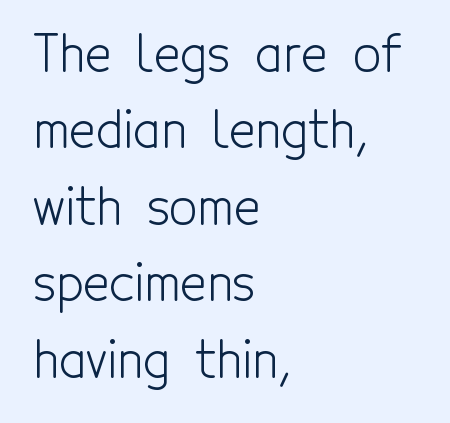
The image shows 50 px light, condensed sans-serif type, upright; set left-aligned, normal line spacing (1.53x), normal letter spacing, not underlined; a medium x-height.
